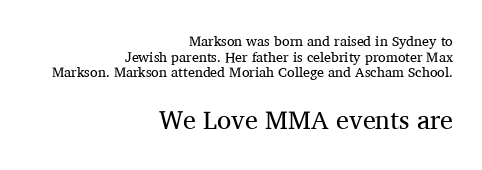
{"italic": "no", "bold": "no", "underline": "no", "align": "right", "line_spacing": "tight", "line_spacing_ratio": 1.12, "letter_spacing": "normal", "letter_spacing_em": 0.0, "larger_block": "second", "size_ratio": 1.86, "glyph_px": 26}
